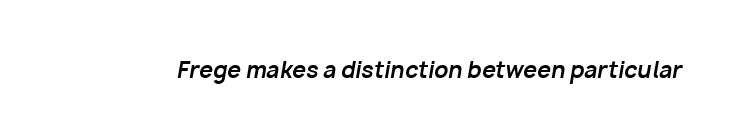
Short note: letters normally spaced. Italic: yes, the glyphs are oblique. Beneath every word, the page is bare. Compared with an ordinary text face, these strokes are far heavier — a full bold.
